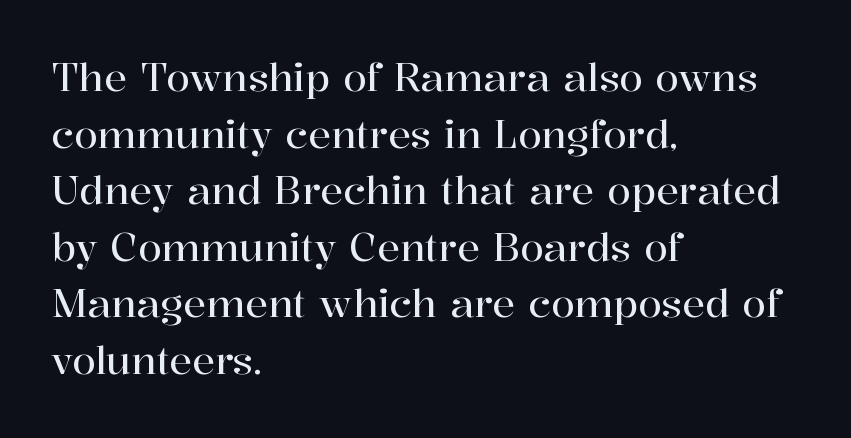
{"serif": "yes", "italic": "no", "width": "normal", "stroke_contrast": "high", "x_height": "medium", "monospaced": "no", "underline": "no", "align": "left", "line_spacing": "normal", "line_spacing_ratio": 1.49, "letter_spacing": "normal", "letter_spacing_em": 0.0, "glyph_px": 38}
